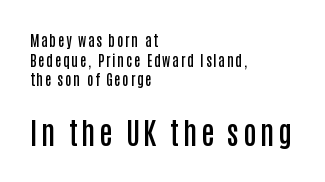
The setting favours the left margin, as ordinary paragraphs usually do. The strokes are fattened partway — semibold, not bold. Every stem runs plumb, perpendicular to the baseline. Look at the bottom of the vertical strokes: they stop flat, with no serifs. The space between consecutive lines is moderate. Underline: absent.
